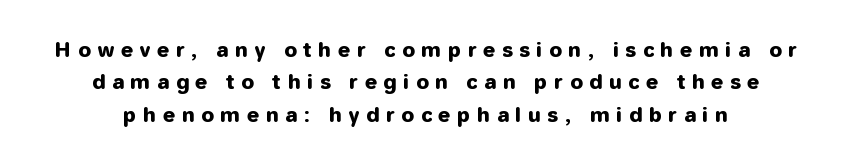
{"italic": "no", "underline": "no", "line_spacing": "normal", "line_spacing_ratio": 1.62, "letter_spacing": "wide", "letter_spacing_em": 0.35, "glyph_px": 20}
